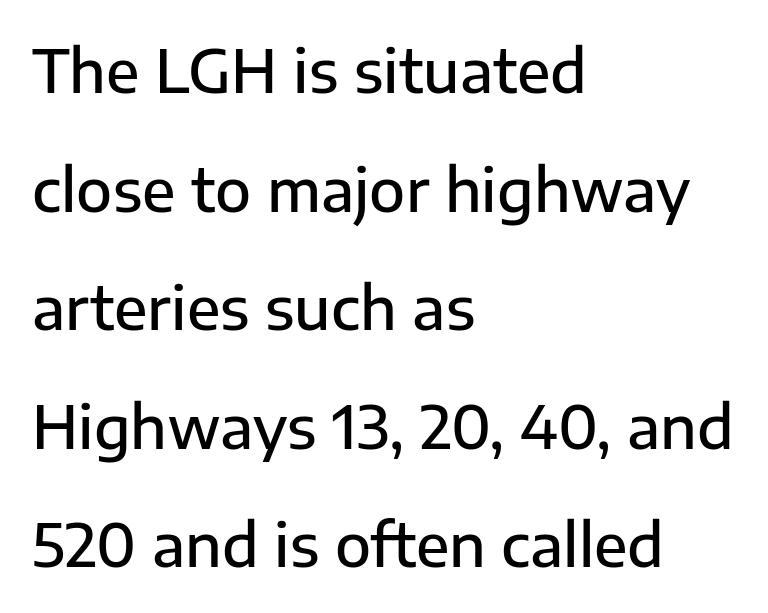
The image shows 59 px semibold sans-serif type, upright; set left-aligned, loose line spacing (2.01x), normal letter spacing, not underlined; low stroke contrast and a medium x-height.
